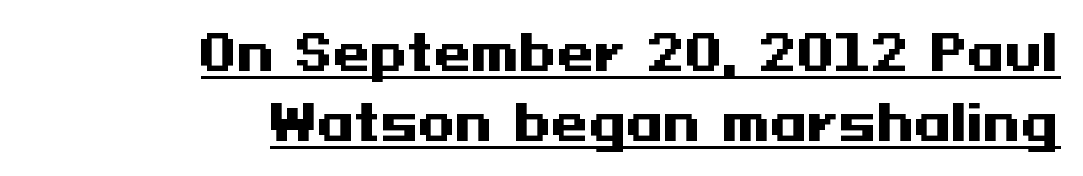
What stands out about the letter spacing? Nothing — it is the standard amount. The lines sit at an ordinary, default distance from one another. Caption: bold face, heavy strokes. The paragraph shown leans on its right margin. Style check: upright.
